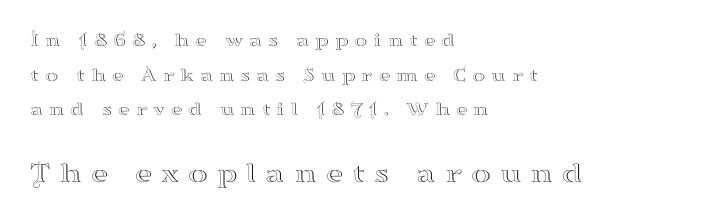
{"serif": "yes", "italic": "no", "width": "wide", "stroke_contrast": "high", "x_height": "small", "monospaced": "no", "underline": "no", "align": "left", "line_spacing_ratio": 1.73, "letter_spacing": "wide", "letter_spacing_em": 0.29, "larger_block": "second", "size_ratio": 1.5, "glyph_px": 30}
